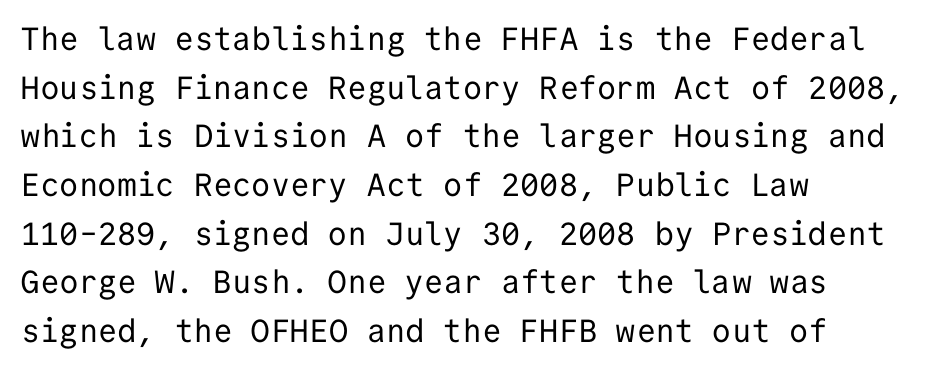
Posture: straight, roman, zero tilt. Every character here occupies the same horizontal width, giving the sample a typewriter-like rhythm. Each row of text sits above clean, open space. The setting favours the left margin, as ordinary paragraphs usually do.
